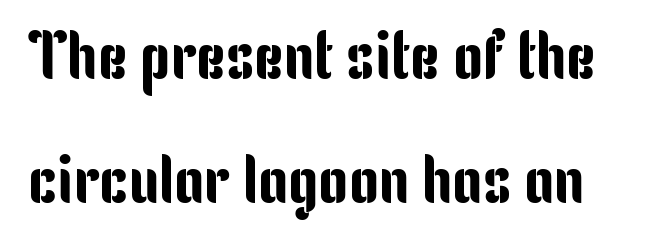
The image shows 67 px condensed sans-serif type, upright; set line spacing 1.85x, normal letter spacing, not underlined; low stroke contrast and a medium x-height.
